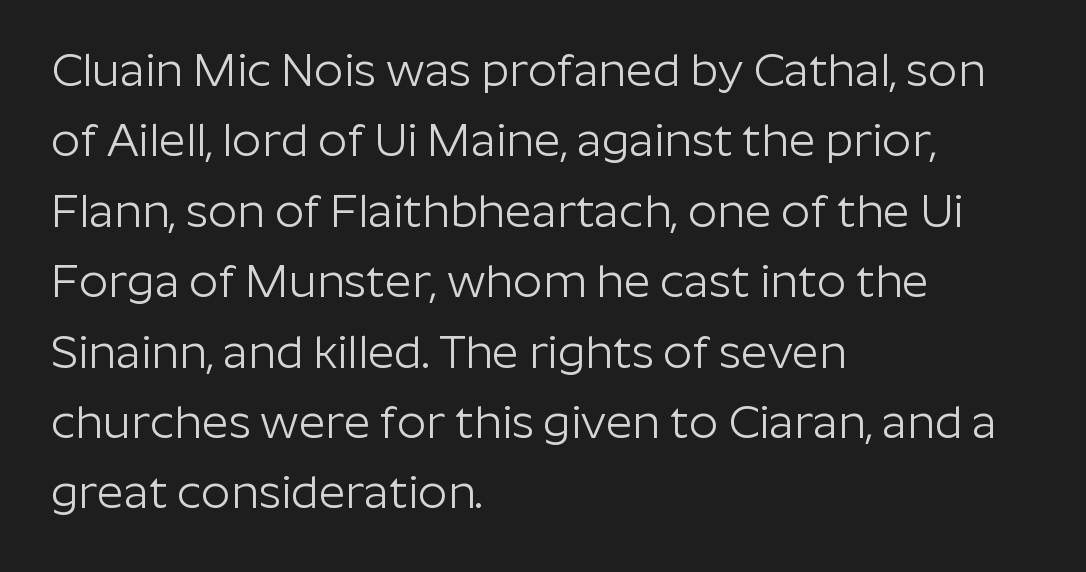
Q: Is the text bold? A: No.
Q: Is the text italic (slanted)? A: No, it is upright.
Q: Is the typeface a serif or a sans-serif typeface? A: Sans-serif.
Q: Is the text underlined? A: No.
Q: How is the paragraph aligned? A: Left-aligned.
Q: Is the spacing between letters normal or unusually wide? A: Normal.
Q: Is the spacing between lines tight, normal or loose? A: Normal.
Q: Width (condensed, normal, or wide)? A: Normal.
Q: Stroke contrast? A: Low.
Q: x-height? A: Medium.
Q: Monospaced? A: No.
